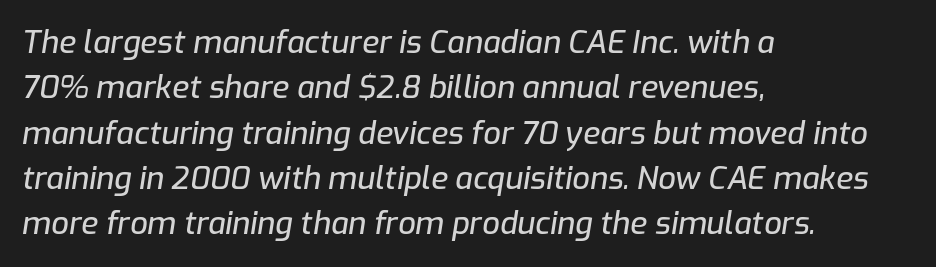
Q: Is the text italic (slanted)? A: Yes, it leans right by about 9 degrees.
Q: Is the text underlined? A: No.
Q: How is the paragraph aligned? A: Left-aligned.
Q: Is the spacing between letters normal or unusually wide? A: Normal.
Q: Is the spacing between lines tight, normal or loose? A: Normal.
Q: Width (condensed, normal, or wide)? A: Normal.
Q: Stroke contrast? A: Low.
Q: x-height? A: Medium.
Q: Monospaced? A: No.
